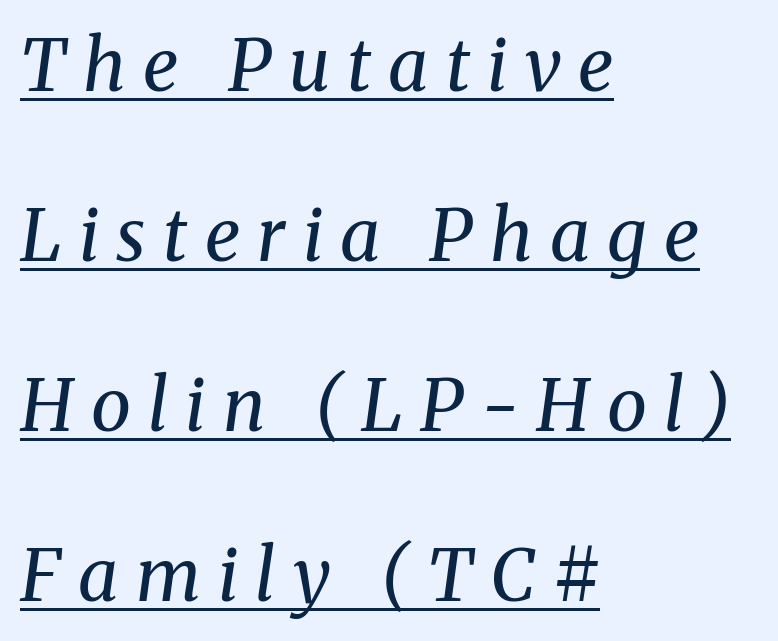
Q: Is the text bold? A: No.
Q: Is the text italic (slanted)? A: Yes, it leans right by about 8 degrees.
Q: Is the typeface a serif or a sans-serif typeface? A: Serif.
Q: Is the text underlined? A: Yes.
Q: How is the paragraph aligned? A: Left-aligned.
Q: Is the spacing between letters normal or unusually wide? A: Unusually wide.
Q: Is the spacing between lines tight, normal or loose? A: Loose.
Q: Width (condensed, normal, or wide)? A: Normal.
Q: Stroke contrast? A: Medium.
Q: x-height? A: Medium.
Q: Monospaced? A: No.
